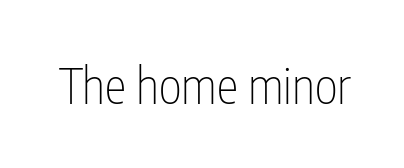
The image shows 49 px thin, condensed sans-serif type, upright; set normal letter spacing, not underlined; low stroke contrast and a medium x-height.
